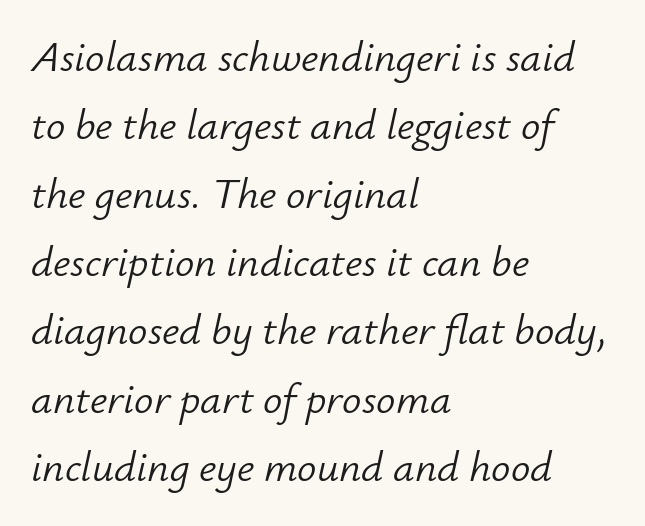
The rendering uses natural spacing where letterforms have individual widths. Italic? Definitely — the glyphs are oblique. The foot of each line stays bare and open. In CSS terms this would be text-align: left.
